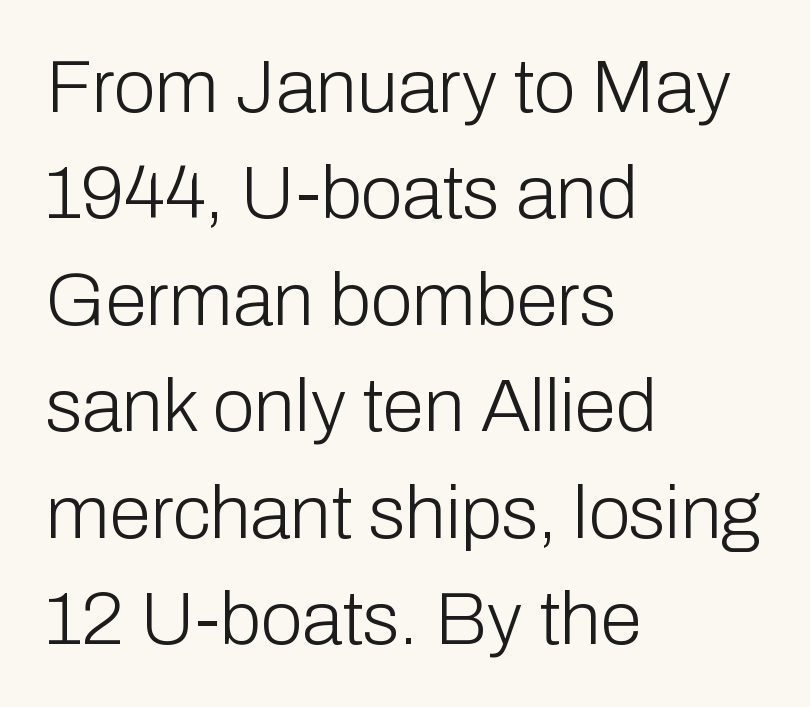
Q: Is the text bold? A: No.
Q: Is the text italic (slanted)? A: No, it is upright.
Q: Is the typeface a serif or a sans-serif typeface? A: Sans-serif.
Q: Is the text underlined? A: No.
Q: How is the paragraph aligned? A: Left-aligned.
Q: Is the spacing between letters normal or unusually wide? A: Normal.
Q: Is the spacing between lines tight, normal or loose? A: Normal.
Q: Width (condensed, normal, or wide)? A: Normal.
Q: Stroke contrast? A: Low.
Q: x-height? A: Medium.
Q: Monospaced? A: No.
